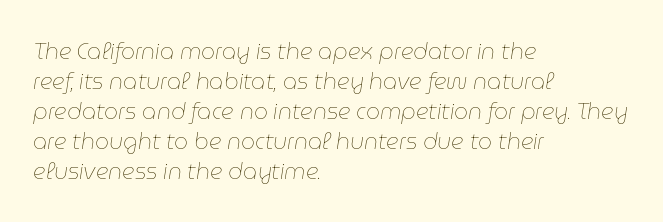
The image shows 22 px text type, italic (leaning right); set left-aligned, normal line spacing (1.36x), normal letter spacing, not underlined.
